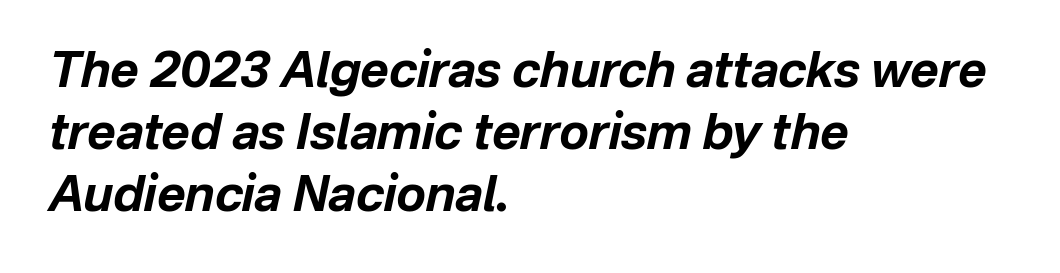
The face used here is rendered with its standard letterfit. The baseline area is clear. Heft: maximum for text — a bold. Think of a printed novel: that variable character pitch is what you see here.
